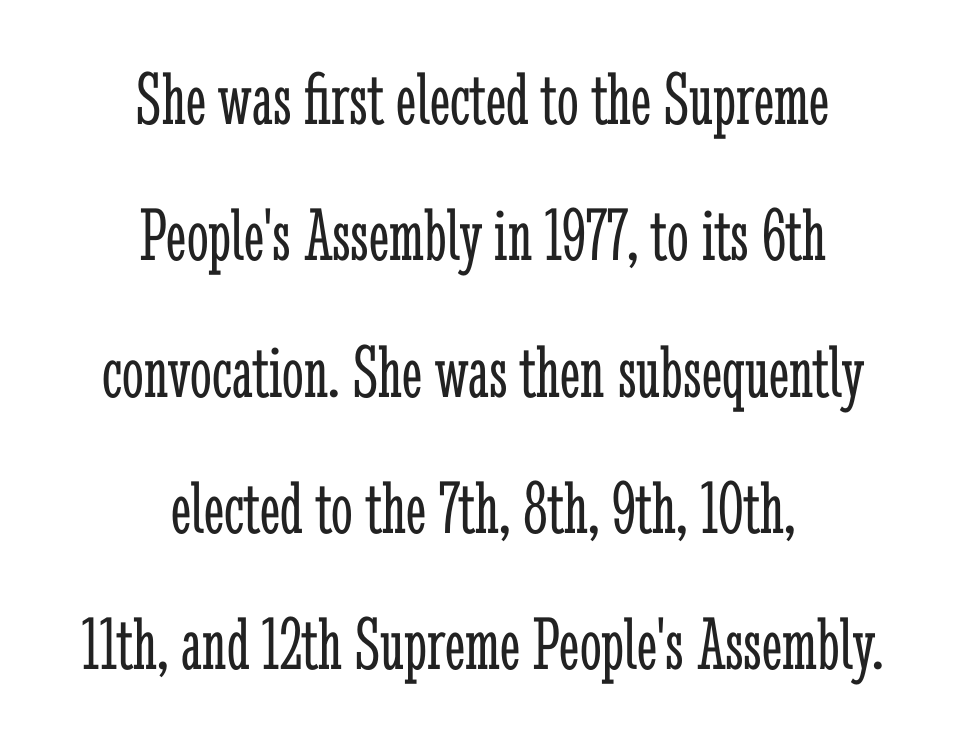
{"serif": "yes", "italic": "no", "bold": "no", "weight": "light", "width": "condensed", "stroke_contrast": "low", "x_height": "medium", "monospaced": "no", "underline": "no", "align": "center", "line_spacing_ratio": 1.77, "letter_spacing": "normal", "letter_spacing_em": 0.0, "glyph_px": 77}
